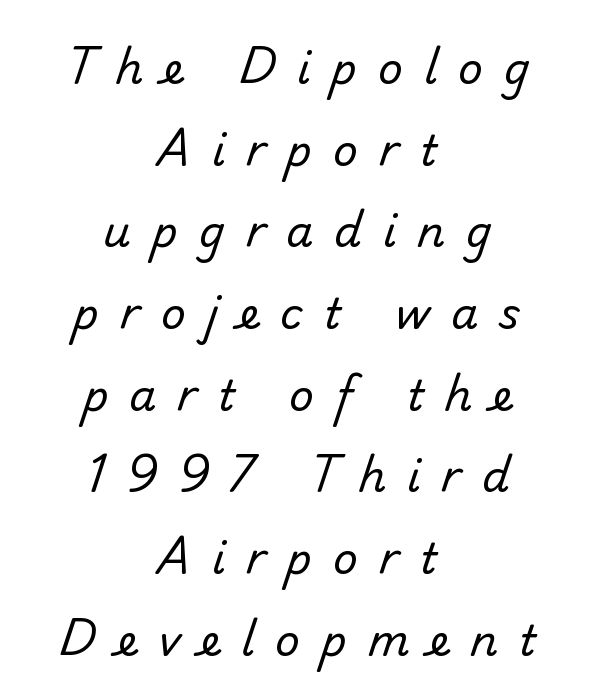
The image shows 43 px regular-weight sans-serif type; set centered, loose line spacing (1.9x), unusually wide letter spacing (+0.49 em), not underlined; low stroke contrast and a small x-height.
